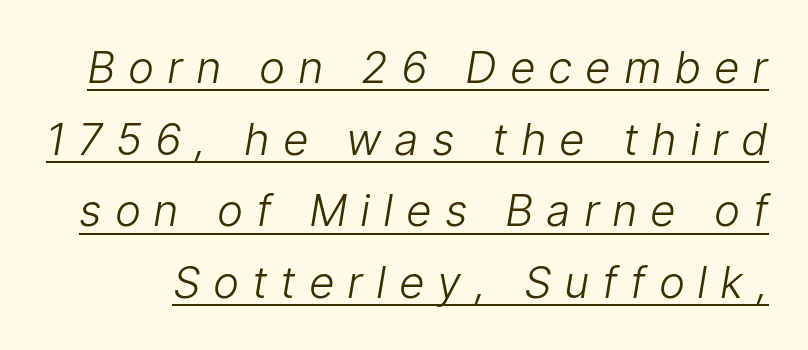
The image shows 44 px light sans-serif type; set normal line spacing (1.63x), unusually wide letter spacing (+0.29 em), underlined; low stroke contrast and a medium x-height.
